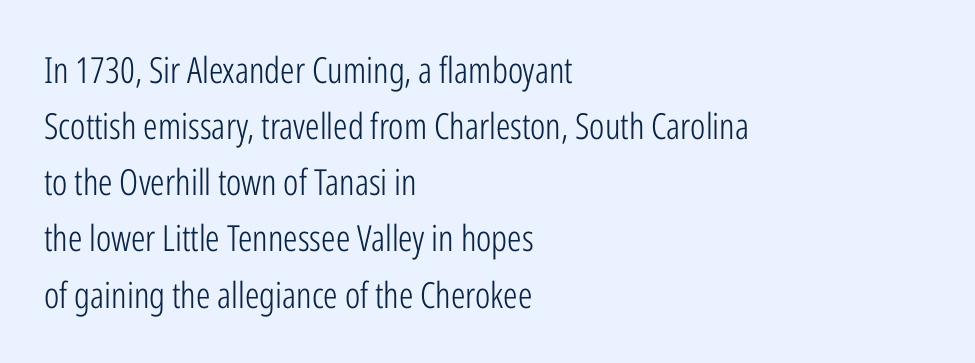
Are there feet on the stems? There aren't — it's a sans. Think of a printed novel: that variable character pitch is what you see here. Left-aligned paragraph, ragged on the right. Stroke thickness stays within the range of a standard reading face or lighter.
